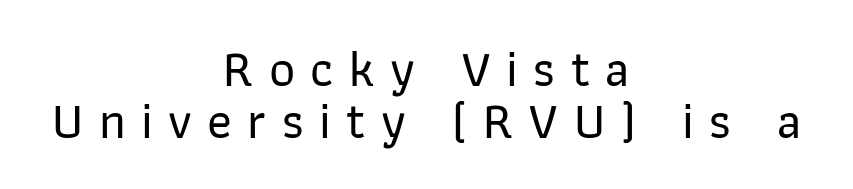
Successive baselines arrive quickly, one right under another. A typesetter would call this heavily tracked-out type. Nope, no serifs anywhere on these letters. The rag falls on both sides of this text block equally. The letters stand straight up with perfectly vertical stems. The baseline area is clear.
